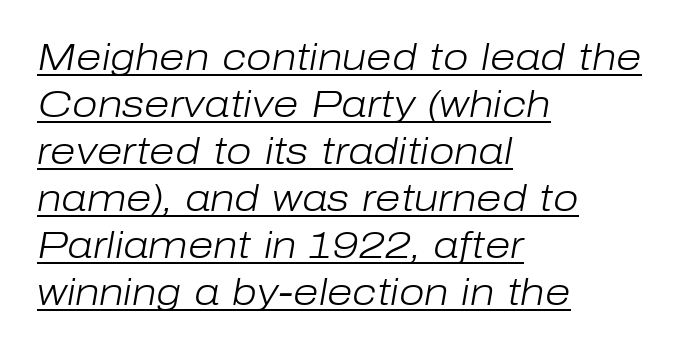
One-word summary of the alignment: left. In terms of letterspacing, this is plain default setting. Notice how a bar underscores the lettering throughout. Is there much room between lines? A standard amount, neither cramped nor airy. The face used here has a pronounced slope to its letters. The weight would be labelled regular, book, light, or lighter still.
